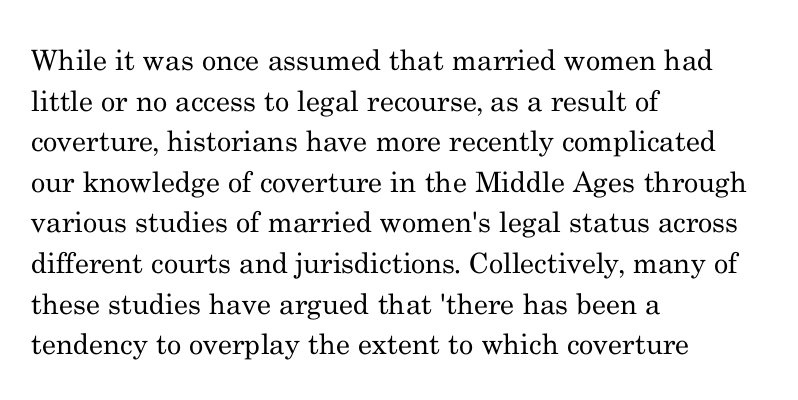
Q: Is the text bold? A: No.
Q: Is the text italic (slanted)? A: No, it is upright.
Q: Is the typeface a serif or a sans-serif typeface? A: Serif.
Q: Is the text underlined? A: No.
Q: How is the paragraph aligned? A: Left-aligned.
Q: Is the spacing between letters normal or unusually wide? A: Normal.
Q: Is the spacing between lines tight, normal or loose? A: Normal.
Q: Width (condensed, normal, or wide)? A: Normal.
Q: Stroke contrast? A: Medium.
Q: x-height? A: Small.
Q: Monospaced? A: No.
